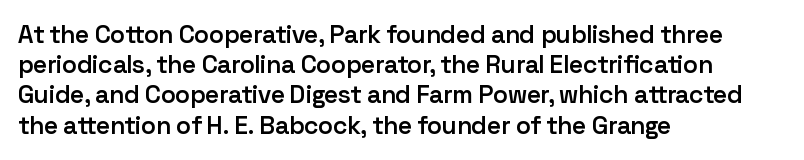
Posture: straight, roman, zero tilt. Unmarked baselines from the first word to the last. Spacing between characters is what you'd get straight out of the box. The face used here is a semibold: visibly heavier than regular, lighter than bold.
